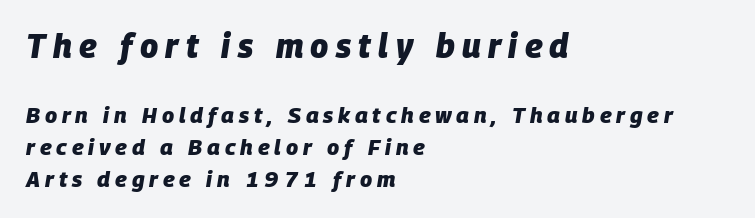
The compositor pushed each line to the left boundary. Rule under the text: the space is simply empty. Is the type slanted? Yes — the strokes lean at a clear angle. Is this a fixed-width face? No — the glyphs have proportional, varying widths. Stroke thickness is high; the sample reads as a true bold.
